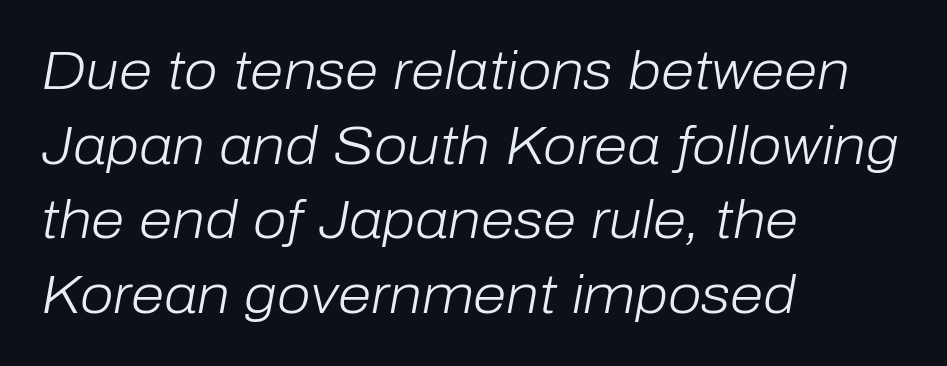
The lines are quadded left. Here the designer chose a conventional face with non-uniform glyph widths. What's the leading like? Ordinary, nothing unusual. Rule under the text: the space is simply empty. The glyphs look as if they've been sheared to an angle. The characters are drawn with everyday or finer stroke widths.
